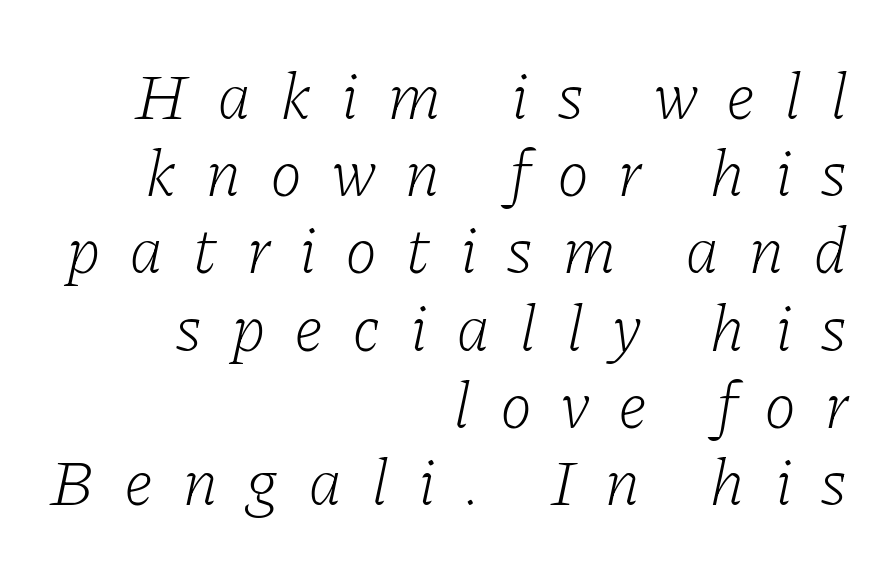
{"serif": "yes", "italic": "yes", "lean": "right", "slant_degrees": 11, "bold": "no", "weight": "light", "width": "normal", "stroke_contrast": "low", "x_height": "medium", "monospaced": "no", "underline": "no", "align": "right", "line_spacing_ratio": 1.17, "letter_spacing": "wide", "letter_spacing_em": 0.43, "glyph_px": 66}
